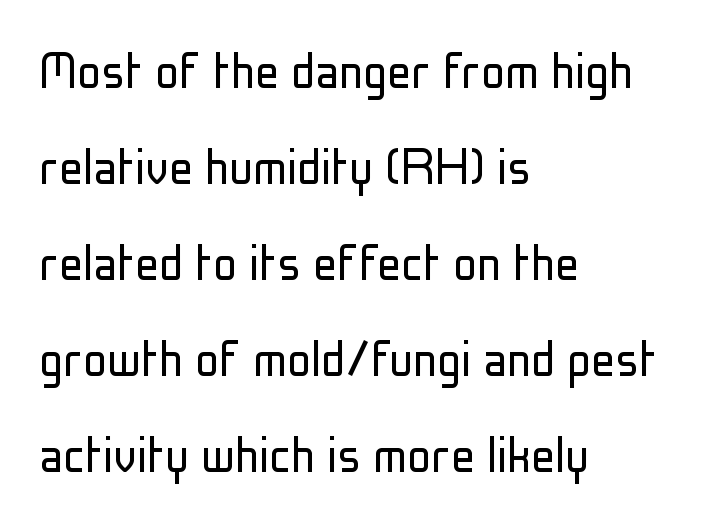
The image shows 60 px light, condensed sans-serif type, upright; set left-aligned, normal line spacing (1.6x), normal letter spacing, not underlined; low stroke contrast and a medium x-height.
